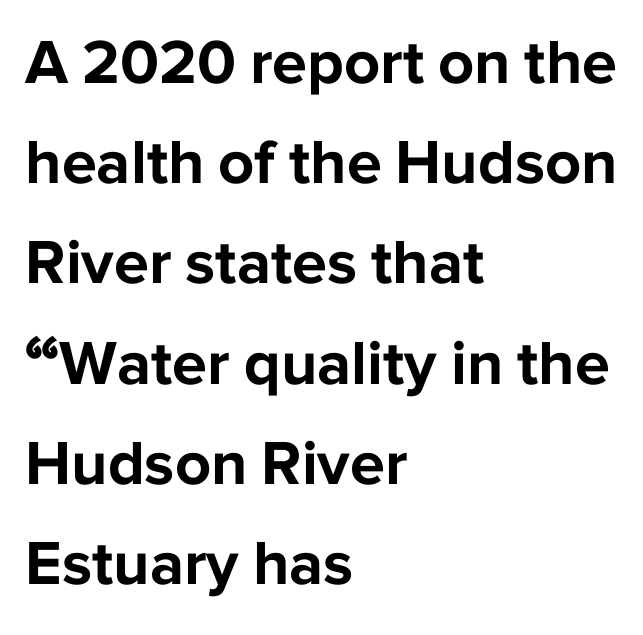
Visually the block forms a straight wall on the left and a jagged coastline on the right. A typesetter would call this zero additional tracking. These lines were composed using upright roman letters. A typesetter would label this face a sans. Beneath every word, the page is bare.
